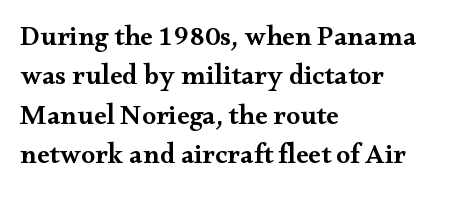
The image shows 28 px semibold, wide serif type, upright; set left-aligned, normal line spacing (1.41x), normal letter spacing, not underlined; medium stroke contrast and a small x-height.
